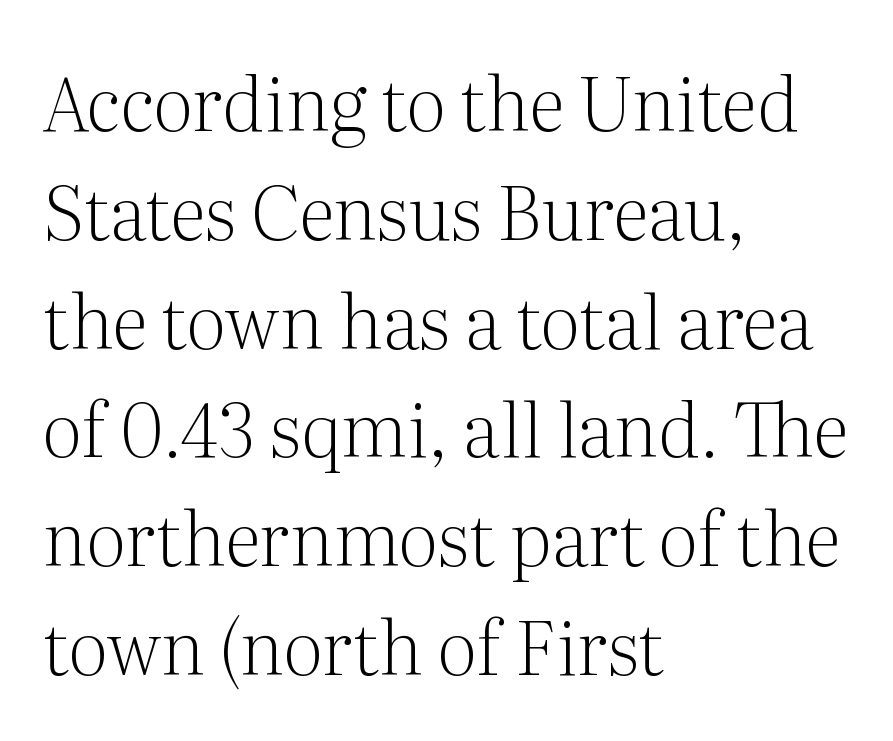
Descenders hang freely into open space. Italic: no, the glyphs are upright roman. Stroke mass is kept to a normal reading level or below. Honestly, the row spacing looks completely unremarkable. Do the characters align in a grid? No, the font is proportional.
